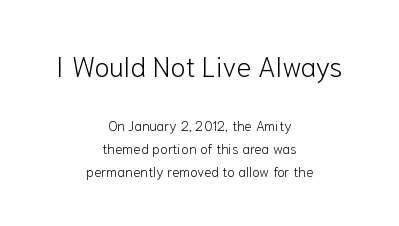
The image shows 28 px light sans-serif type, upright; set centered, normal line spacing (1.65x), normal letter spacing, not underlined; the first (top) block is 2.0x larger; low stroke contrast and a medium x-height.
